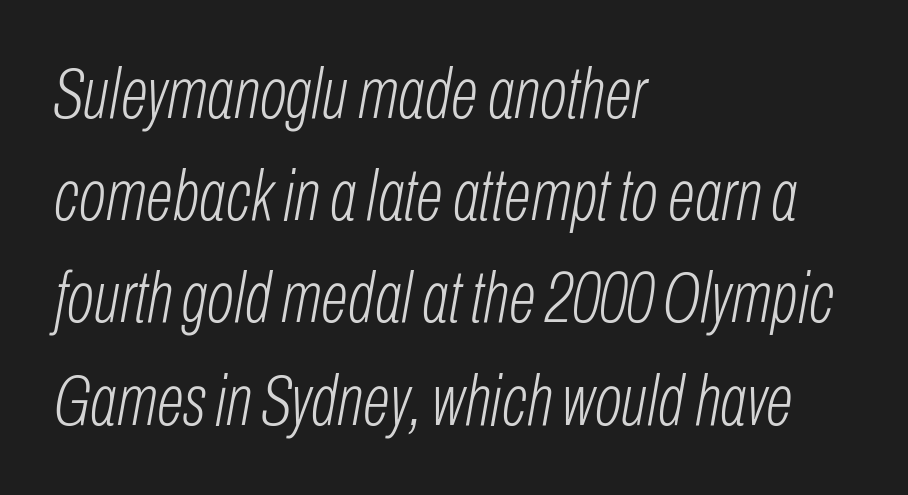
{"italic": "yes", "lean": "right", "slant_degrees": 10, "bold": "no", "weight": "light", "width": "condensed", "stroke_contrast": "low", "x_height": "medium", "monospaced": "no", "underline": "no", "align": "left", "line_spacing": "normal", "line_spacing_ratio": 1.42, "letter_spacing": "normal", "letter_spacing_em": 0.0, "glyph_px": 72}
